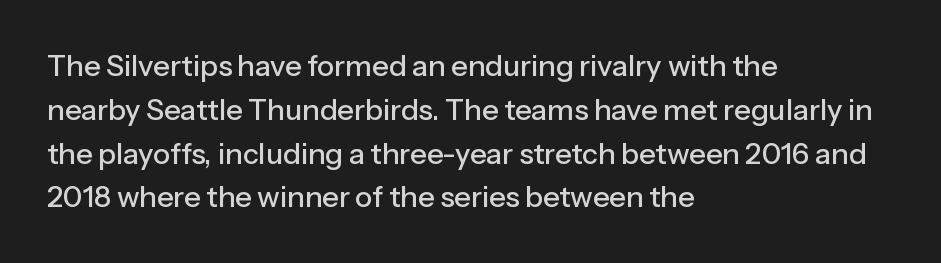
The rag falls on the right side of this text block. Is there any slant? The stems are plumb. These lines are rendered in a variable-pitch font. The block of text has a typical density, with ordinary space between rows.
